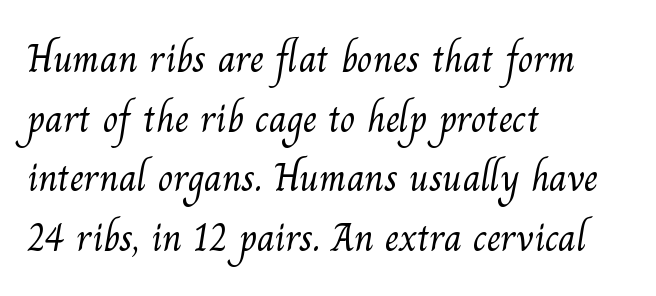
Q: Is the text bold? A: No.
Q: Is the typeface a serif or a sans-serif typeface? A: Serif.
Q: Is the text underlined? A: No.
Q: How is the paragraph aligned? A: Left-aligned.
Q: Is the spacing between letters normal or unusually wide? A: Normal.
Q: Is the spacing between lines tight, normal or loose? A: Normal.
Q: Width (condensed, normal, or wide)? A: Normal.
Q: Stroke contrast? A: Medium.
Q: x-height? A: Small.
Q: Monospaced? A: No.
